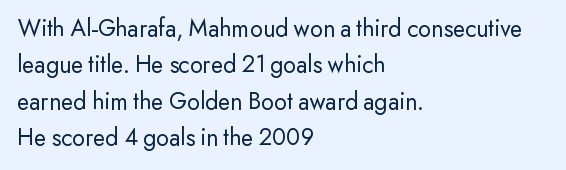
{"italic": "no", "bold": "no", "underline": "no", "align": "left", "line_spacing": "normal", "line_spacing_ratio": 1.46, "letter_spacing": "normal", "letter_spacing_em": 0.0, "glyph_px": 25}
